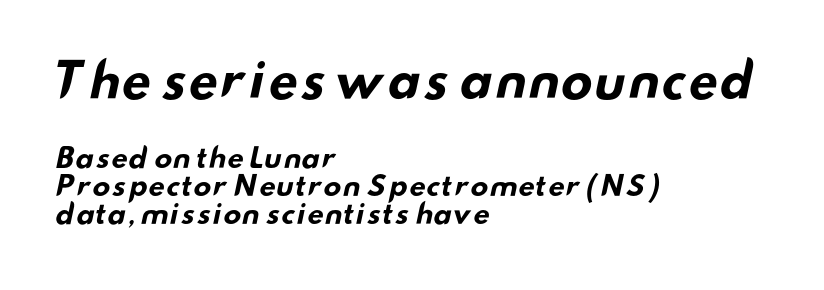
Look at the bottom of the vertical strokes: they stop flat, with no serifs. The passage shown is typed in a proportional face where columns would drift. There is no visible air inserted between adjacent glyphs. Glance below the letters and you will spot only blank space.
